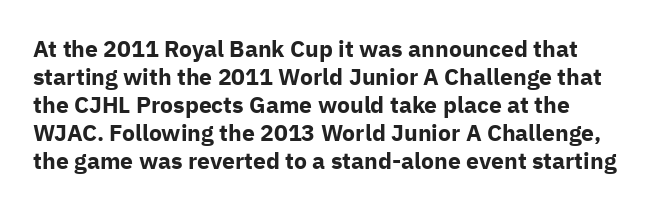
The image shows 23 px bold type, upright; set left-aligned, line spacing 1.22x, normal letter spacing, not underlined.
